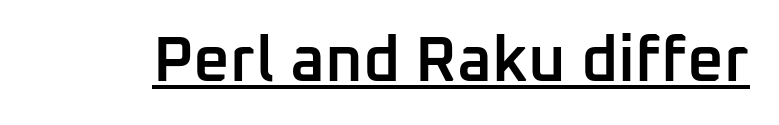
Q: Is the text bold? A: Semi-bold.
Q: Is the text italic (slanted)? A: No, it is upright.
Q: Is the typeface a serif or a sans-serif typeface? A: Sans-serif.
Q: Is the text underlined? A: Yes.
Q: Is the spacing between letters normal or unusually wide? A: Normal.
Q: Width (condensed, normal, or wide)? A: Normal.
Q: Stroke contrast? A: Low.
Q: x-height? A: Medium.
Q: Monospaced? A: No.
